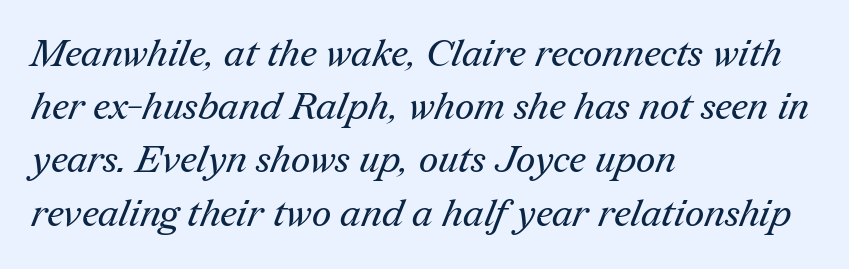
The image shows 38 px regular-weight serif type; set left-aligned, normal line spacing (1.4x), normal letter spacing, not underlined; medium stroke contrast and a medium x-height.
